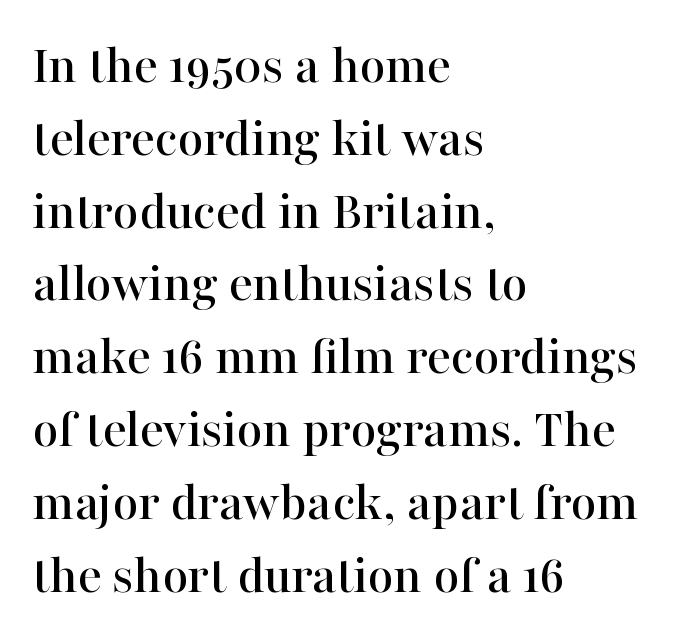
Q: Is the text italic (slanted)? A: No, it is upright.
Q: Is the typeface a serif or a sans-serif typeface? A: Serif.
Q: Is the text underlined? A: No.
Q: How is the paragraph aligned? A: Left-aligned.
Q: Is the spacing between letters normal or unusually wide? A: Normal.
Q: Is the spacing between lines tight, normal or loose? A: Normal.
Q: Width (condensed, normal, or wide)? A: Normal.
Q: Stroke contrast? A: High.
Q: x-height? A: Medium.
Q: Monospaced? A: No.
